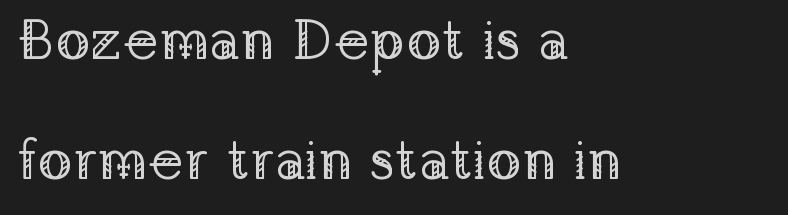
Q: Is the text bold? A: No.
Q: Is the text italic (slanted)? A: No, it is upright.
Q: Is the typeface a serif or a sans-serif typeface? A: Serif.
Q: Is the text underlined? A: No.
Q: How is the paragraph aligned? A: Left-aligned.
Q: Is the spacing between letters normal or unusually wide? A: Normal.
Q: Is the spacing between lines tight, normal or loose? A: Loose.
Q: Width (condensed, normal, or wide)? A: Normal.
Q: Stroke contrast? A: Low.
Q: x-height? A: Medium.
Q: Monospaced? A: No.
